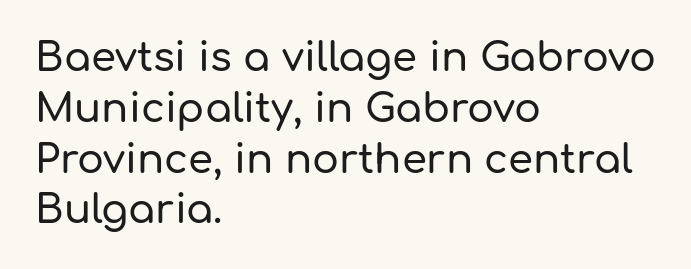
The image shows 40 px sans-serif type, upright; set left-aligned, normal line spacing (1.27x), normal letter spacing, not underlined; low stroke contrast and a medium x-height.
